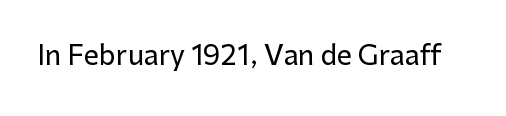
{"italic": "no", "underline": "no", "letter_spacing": "normal", "letter_spacing_em": 0.0, "glyph_px": 27}
